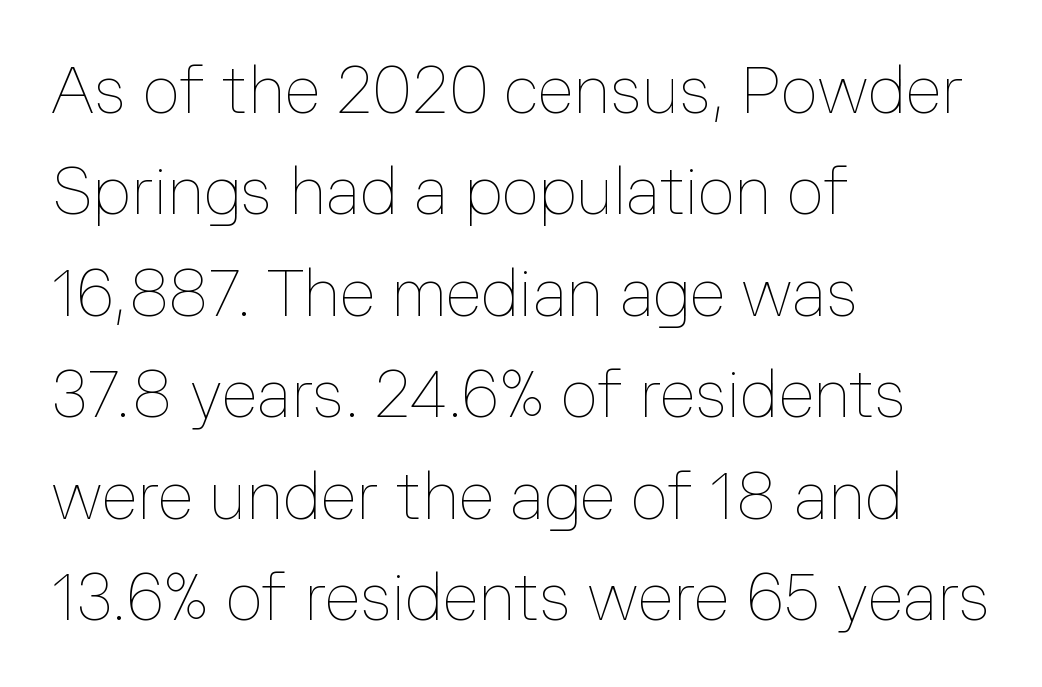
Stem width sits at or under what a default text font uses. Evenly set lines give the paragraph a standard silhouette. Here the designer chose a conventional face with non-uniform glyph widths. Short note: letters normally spaced.
